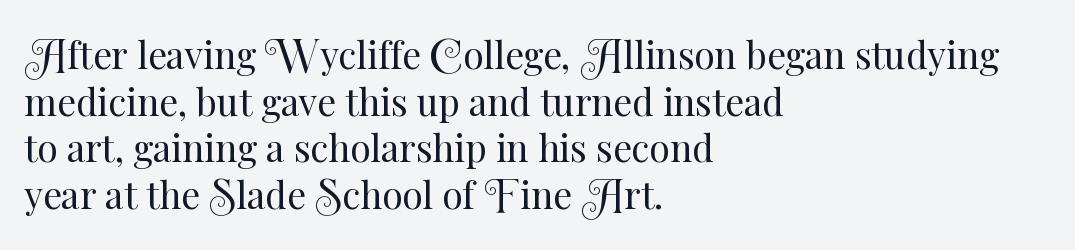
The image shows 37 px regular-weight type, upright; set left-aligned, normal line spacing (1.26x), normal letter spacing, not underlined; medium stroke contrast and a small x-height.
